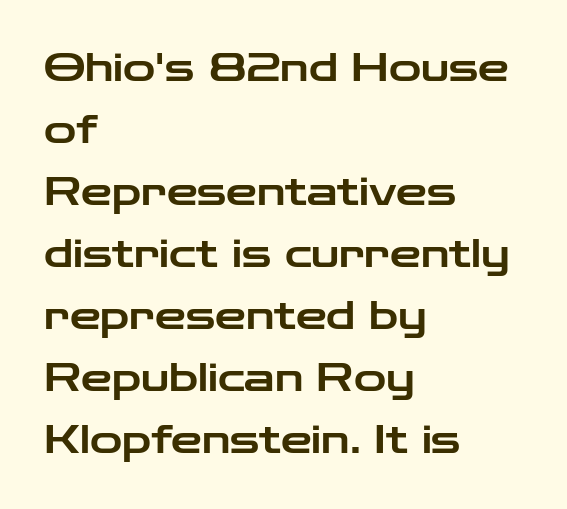
Q: Is the text italic (slanted)? A: No, it is upright.
Q: Is the typeface a serif or a sans-serif typeface? A: Sans-serif.
Q: Is the text underlined? A: No.
Q: How is the paragraph aligned? A: Left-aligned.
Q: Is the spacing between letters normal or unusually wide? A: Normal.
Q: Is the spacing between lines tight, normal or loose? A: Normal.
Q: Width (condensed, normal, or wide)? A: Wide.
Q: Stroke contrast? A: Low.
Q: x-height? A: Medium.
Q: Monospaced? A: No.
